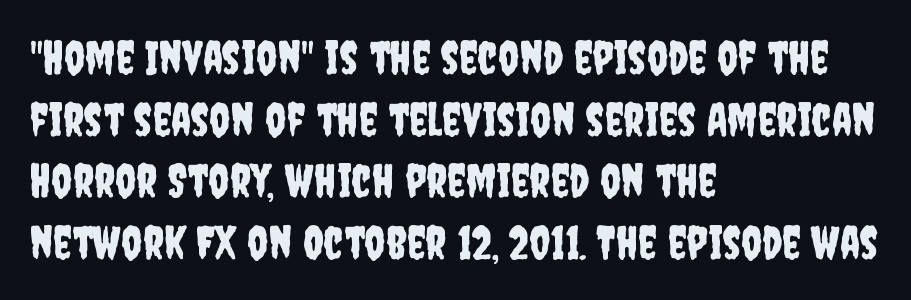
{"serif": "no", "italic": "no", "width": "condensed", "stroke_contrast": "low", "x_height": "large", "monospaced": "no", "underline": "no", "align": "left", "line_spacing": "normal", "line_spacing_ratio": 1.34, "letter_spacing": "normal", "letter_spacing_em": 0.0, "glyph_px": 46}
